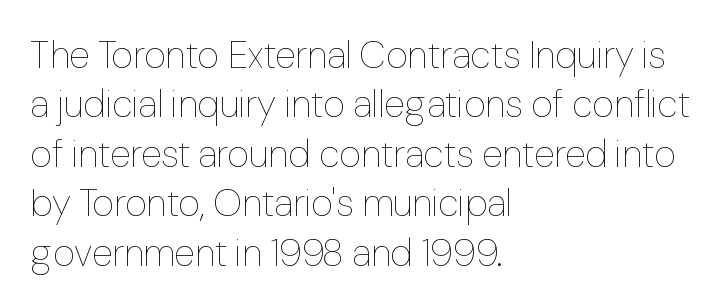
Q: Is the text bold? A: No.
Q: Is the text italic (slanted)? A: No, it is upright.
Q: Is the text underlined? A: No.
Q: How is the paragraph aligned? A: Left-aligned.
Q: Is the spacing between letters normal or unusually wide? A: Normal.
Q: Is the spacing between lines tight, normal or loose? A: Normal.
Q: Width (condensed, normal, or wide)? A: Normal.
Q: Stroke contrast? A: Low.
Q: x-height? A: Medium.
Q: Monospaced? A: No.
